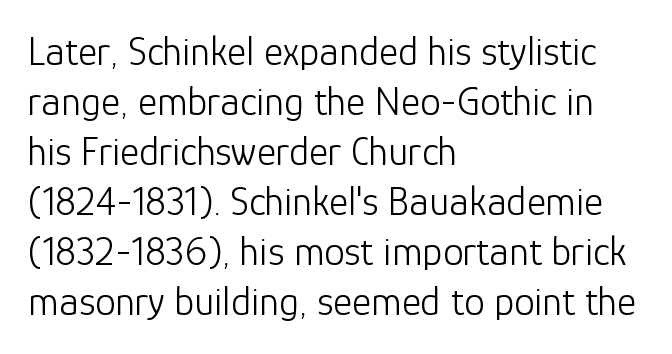
On a weight scale, this lands at 450 or below. A typesetter would call this proportional, since set widths differ per character. The letters stand straight up with perfectly vertical stems. Nothing unusual about the tracking: characters are spaced as the font intends. This rendering employs a face without finishing strokes, i.e., a sans-serif.
